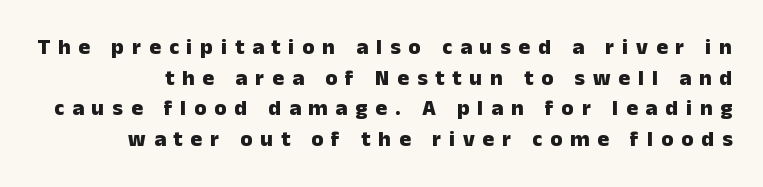
The image shows 22 px bold type, upright; set normal line spacing (1.39x), unusually wide letter spacing (+0.36 em), not underlined.
